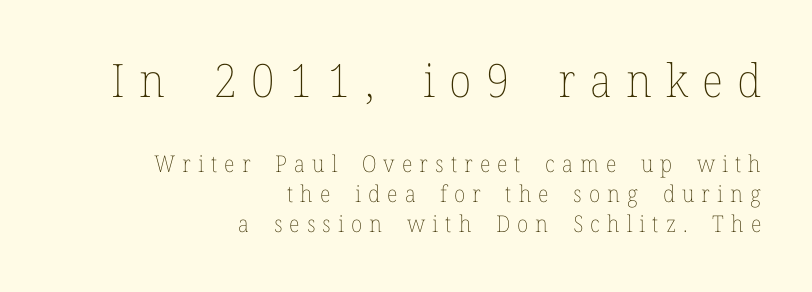
Notice how the passage keeps a crisp vertical edge on the right only. When letters stand straight like this, we call the style roman or upright. The passage shown begins with its larger block and ends with its smaller one. These lines sit exactly where default settings would place them.
